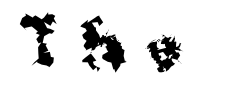
The image shows 59 px bold sans-serif type, upright; set unusually wide letter spacing (+0.37 em), not underlined; medium stroke contrast and a medium x-height.
